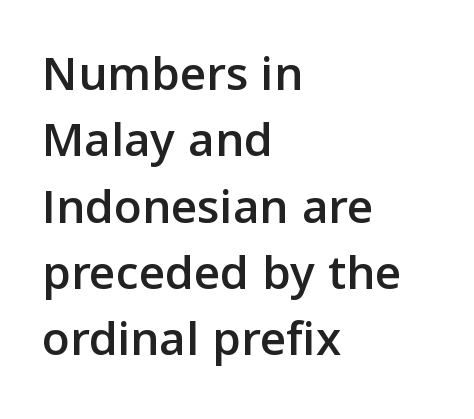
Q: Is the text italic (slanted)? A: No, it is upright.
Q: Is the typeface a serif or a sans-serif typeface? A: Sans-serif.
Q: Is the text underlined? A: No.
Q: How is the paragraph aligned? A: Left-aligned.
Q: Is the spacing between letters normal or unusually wide? A: Normal.
Q: Is the spacing between lines tight, normal or loose? A: Normal.
Q: Width (condensed, normal, or wide)? A: Normal.
Q: Stroke contrast? A: Low.
Q: x-height? A: Medium.
Q: Monospaced? A: No.
